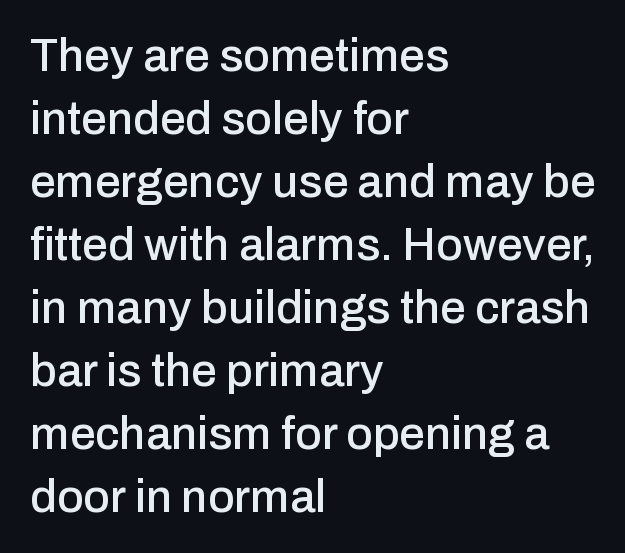
The image shows 46 px sans-serif type, upright; set left-aligned, normal line spacing (1.37x), normal letter spacing, not underlined; low stroke contrast and a medium x-height.
